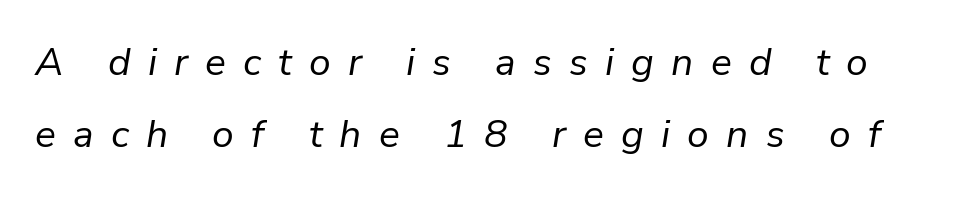
Q: Is the text bold? A: No.
Q: Is the text italic (slanted)? A: Yes, it leans right by about 9 degrees.
Q: Is the text underlined? A: No.
Q: Is the spacing between letters normal or unusually wide? A: Unusually wide.
Q: Width (condensed, normal, or wide)? A: Normal.
Q: Stroke contrast? A: Low.
Q: x-height? A: Medium.
Q: Monospaced? A: No.
